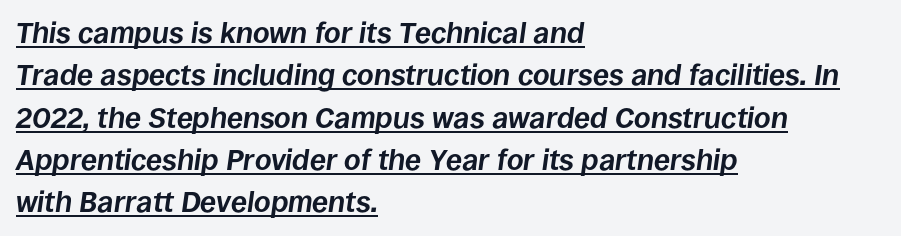
Q: Is the text bold? A: Yes.
Q: Is the text italic (slanted)? A: Yes, it leans right by about 8 degrees.
Q: Is the text underlined? A: Yes.
Q: How is the paragraph aligned? A: Left-aligned.
Q: Is the spacing between letters normal or unusually wide? A: Normal.
Q: Is the spacing between lines tight, normal or loose? A: Normal.
Q: Width (condensed, normal, or wide)? A: Normal.
Q: Stroke contrast? A: Low.
Q: x-height? A: Large.
Q: Monospaced? A: No.
